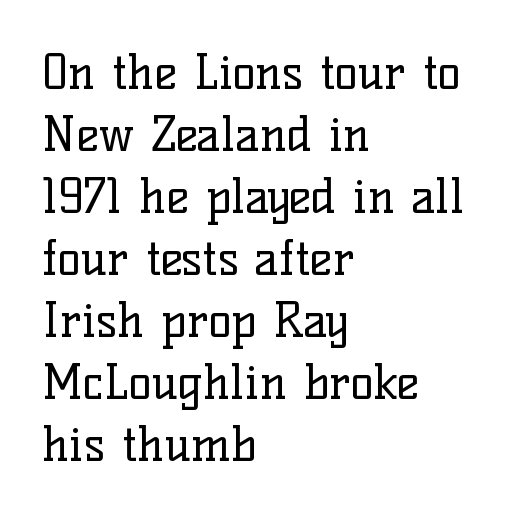
{"serif": "yes", "italic": "no", "bold": "no", "weight": "regular", "width": "normal", "stroke_contrast": "low", "x_height": "medium", "monospaced": "no", "underline": "no", "align": "left", "line_spacing": "normal", "line_spacing_ratio": 1.29, "letter_spacing": "normal", "letter_spacing_em": 0.0, "glyph_px": 48}
